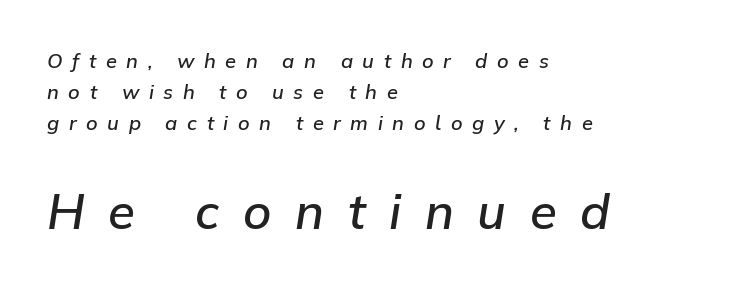
The image shows 49 px semibold type, italic (leaning right); set left-aligned, normal line spacing (1.55x), unusually wide letter spacing (+0.48 em), not underlined; the second (bottom) block is 2.45x larger; low stroke contrast and a medium x-height.
